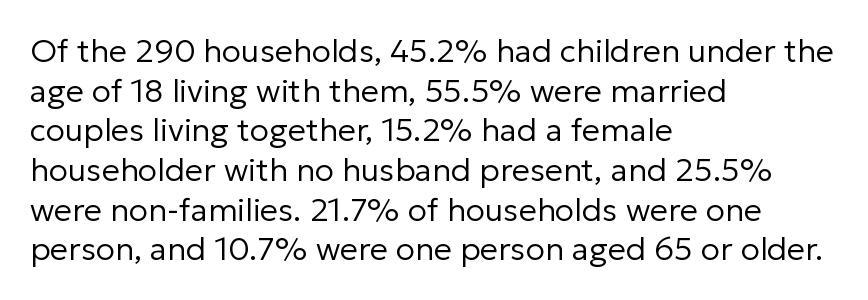
Q: Is the text bold? A: No.
Q: Is the text italic (slanted)? A: No, it is upright.
Q: Is the typeface a serif or a sans-serif typeface? A: Sans-serif.
Q: Is the text underlined? A: No.
Q: How is the paragraph aligned? A: Left-aligned.
Q: Is the spacing between letters normal or unusually wide? A: Normal.
Q: Width (condensed, normal, or wide)? A: Normal.
Q: Stroke contrast? A: Low.
Q: x-height? A: Medium.
Q: Monospaced? A: No.
